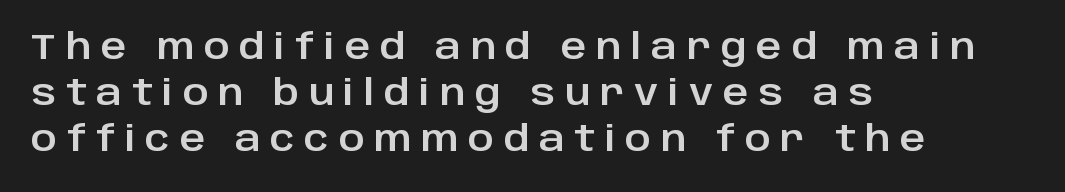
The face used here is proportionally spaced, like ordinary book or web type. The lettering holds an erect, upright posture throughout. In terms of leading, this rendering sits right in the middle. In terms of letterspacing, this is a distinctly airy, spread setting. The characters display no serif detailing; their extremities are plain. The strip under each line holds only bare page.
